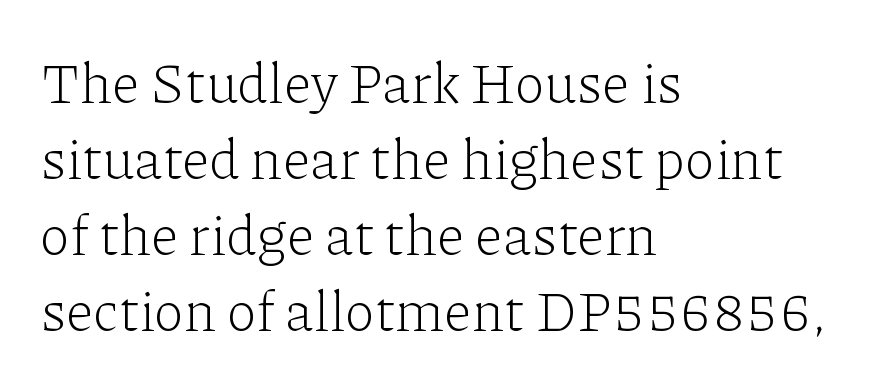
Q: Is the text bold? A: No.
Q: Is the text italic (slanted)? A: No, it is upright.
Q: Is the typeface a serif or a sans-serif typeface? A: Serif.
Q: Is the text underlined? A: No.
Q: How is the paragraph aligned? A: Left-aligned.
Q: Is the spacing between letters normal or unusually wide? A: Normal.
Q: Is the spacing between lines tight, normal or loose? A: Normal.
Q: Width (condensed, normal, or wide)? A: Normal.
Q: Stroke contrast? A: Low.
Q: x-height? A: Medium.
Q: Monospaced? A: No.
